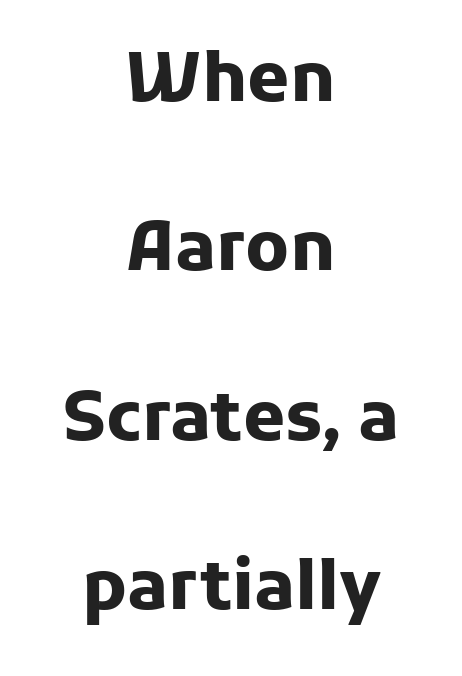
{"serif": "no", "italic": "no", "bold": "yes", "weight": "heavy", "width": "normal", "stroke_contrast": "low", "x_height": "medium", "monospaced": "no", "underline": "no", "align": "center", "line_spacing": "loose", "line_spacing_ratio": 2.49, "letter_spacing": "normal", "letter_spacing_em": 0.0, "glyph_px": 68}
